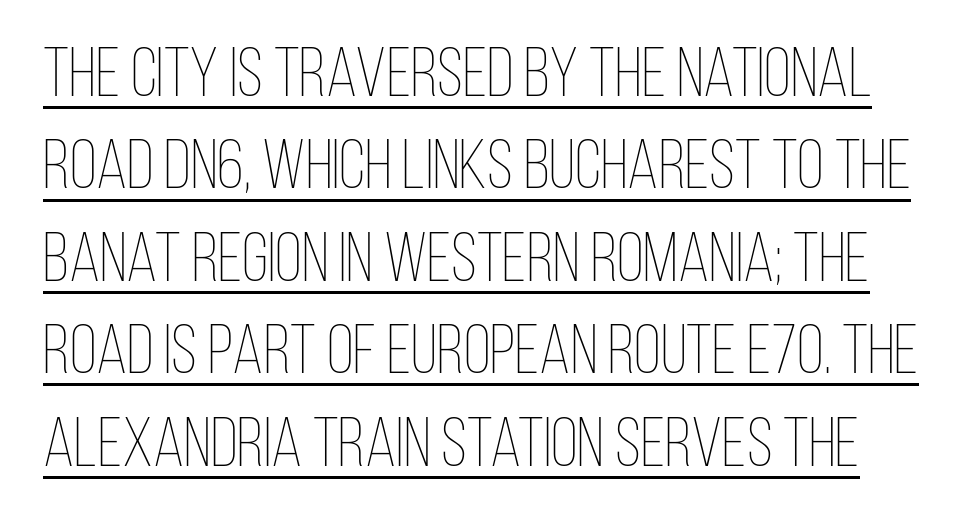
The image shows 70 px thin, condensed type, upright; set normal line spacing (1.32x), normal letter spacing, underlined; low stroke contrast and a large x-height.
